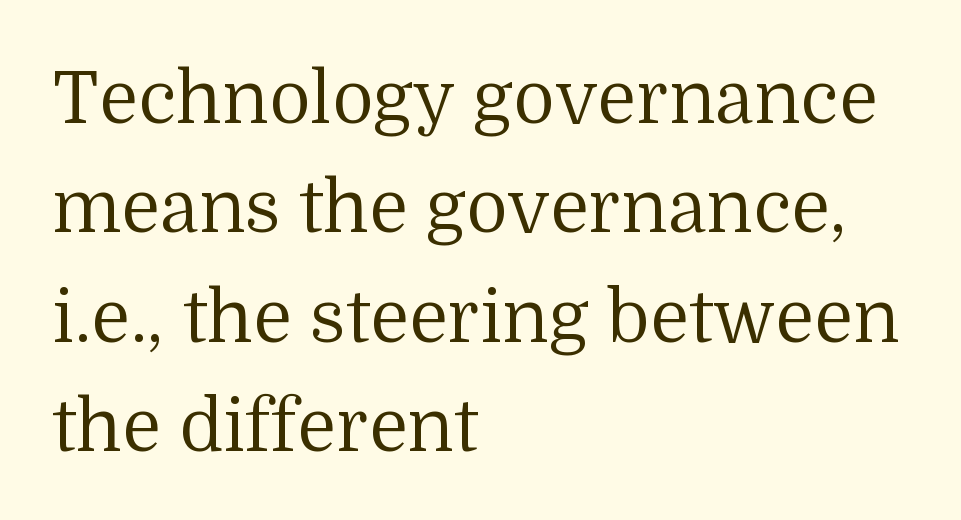
The image shows 72 px regular-weight serif type, upright; set left-aligned, normal line spacing (1.52x), normal letter spacing, not underlined; medium stroke contrast and a medium x-height.
